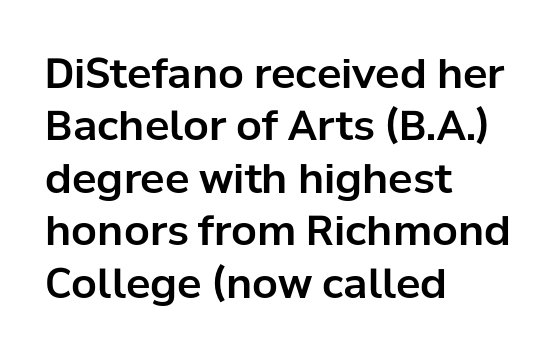
The image shows 41 px sans-serif type, upright; set left-aligned, normal line spacing (1.28x), normal letter spacing, not underlined; low stroke contrast and a medium x-height.
